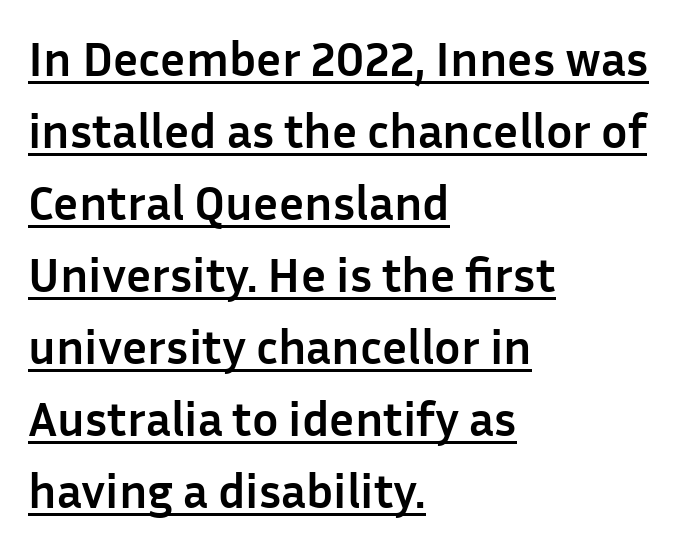
Line starts are locked; line ends wander. Nothing sits at the stroke ends, so this counts as sans-serif. Notice how a bar underscores the lettering throughout. This block has exactly the height ordinary leading produces.
